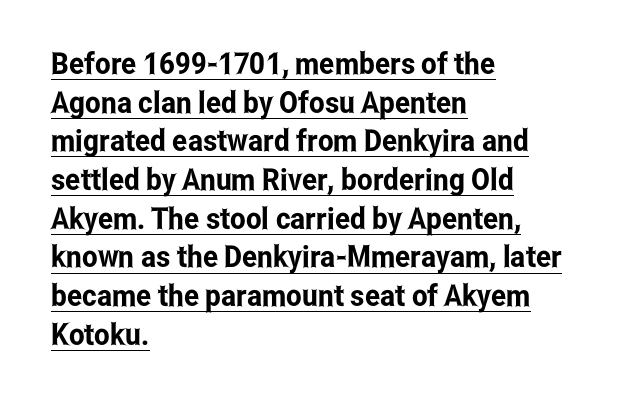
The image shows 30 px condensed sans-serif type, upright; set left-aligned, normal line spacing (1.29x), normal letter spacing, underlined; low stroke contrast and a medium x-height.
